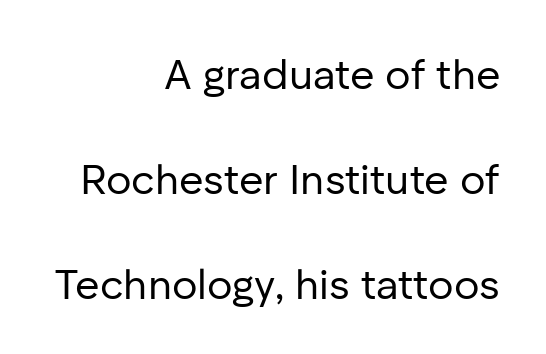
The image shows 42 px regular-weight sans-serif type, upright; set right-aligned, loose line spacing (2.5x), normal letter spacing, not underlined; low stroke contrast and a medium x-height.
